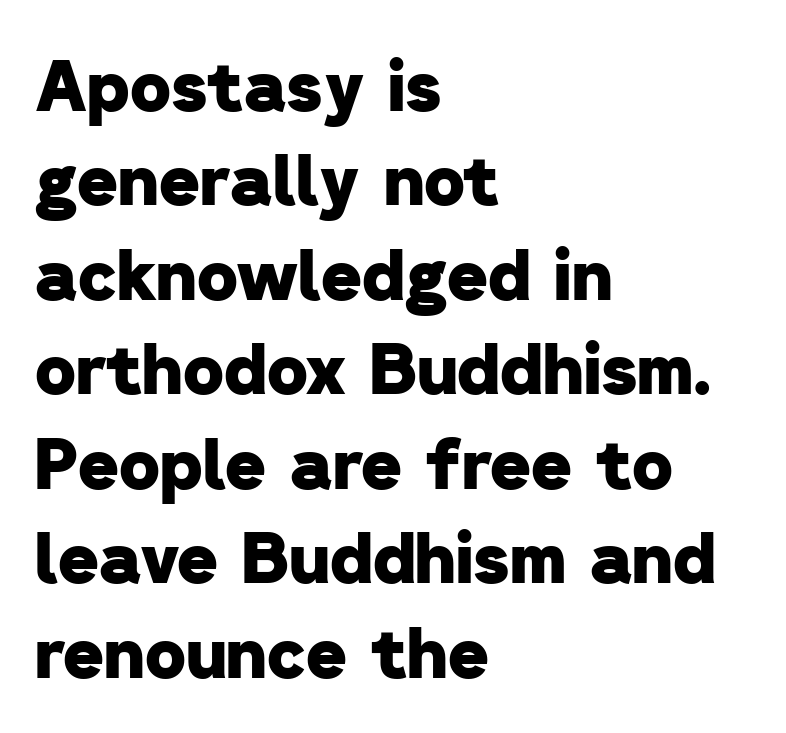
The image shows 70 px heavy sans-serif type; set left-aligned, normal line spacing (1.35x), normal letter spacing, not underlined; low stroke contrast and a medium x-height.
